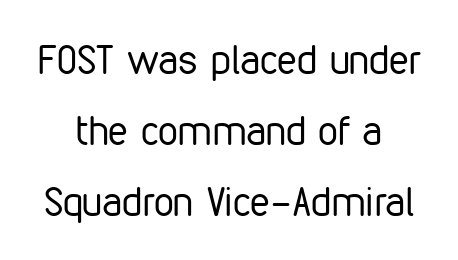
The image shows 40 px regular-weight, condensed sans-serif type, upright; set centered, line spacing 1.77x, normal letter spacing, not underlined; low stroke contrast and a medium x-height.
